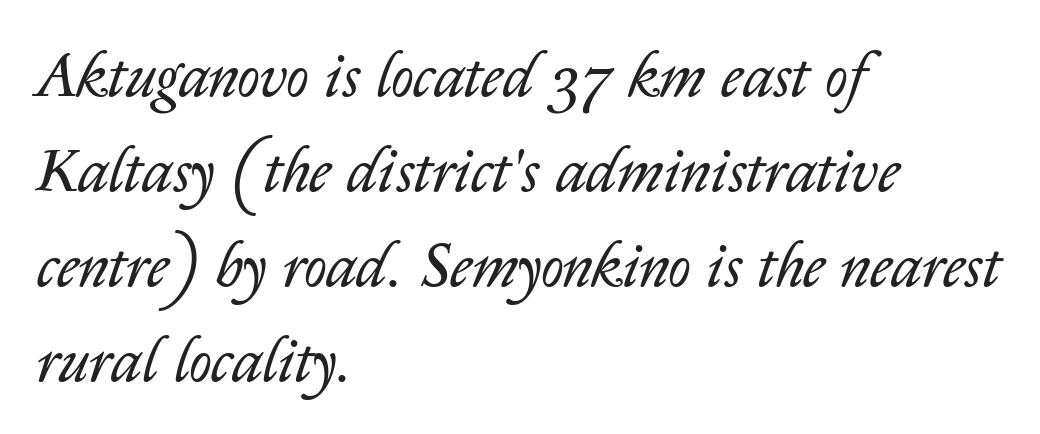
Is this a fixed-width face? No — the glyphs have proportional, varying widths. Inter-character spacing is left at the font's built-in metrics. The rag falls on the right side of this text block. Italic: yes, the glyphs are oblique.
